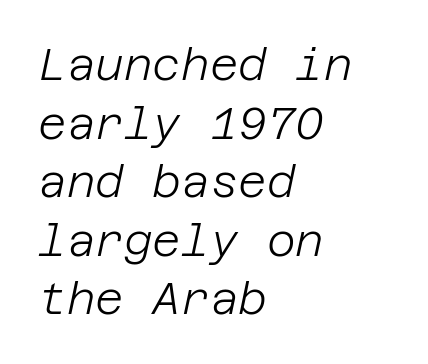
The rendering applies a slant to the glyphs. Baseline-to-baseline distance is the conventional proportion of letter height. The passage is arranged the way most books set body copy — flush left. Weight class: somewhere from thin through regular. No word sits above an underline.
